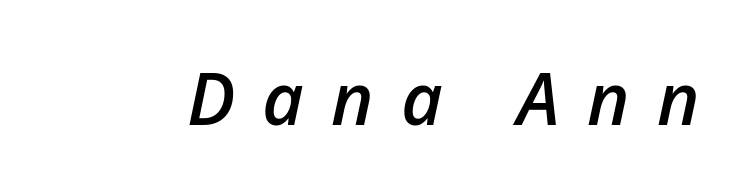
The passage shown is typed in a proportional face where columns would drift. The glyphs have the mass of a demibold cut, below bold. When letters slant like this, we call the style italic. The space beneath each line is pristine and unruled. The passage shown has open, widely tracked lettering throughout.
